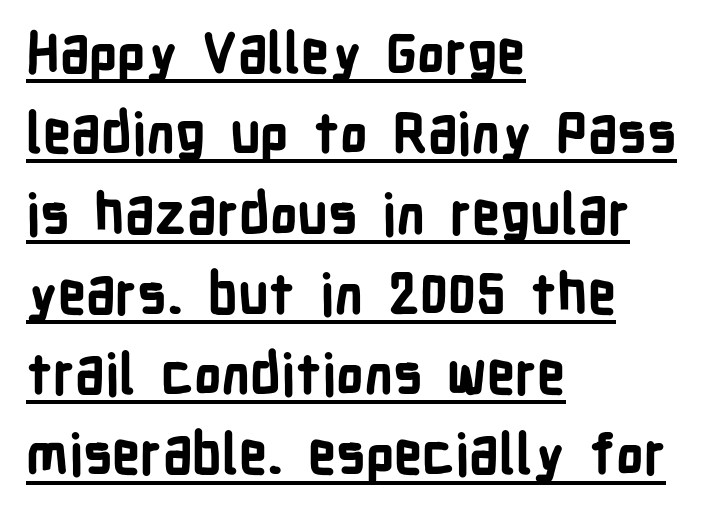
Q: Is the text bold? A: Yes.
Q: Is the text italic (slanted)? A: No, it is upright.
Q: Is the typeface a serif or a sans-serif typeface? A: Sans-serif.
Q: Is the text underlined? A: Yes.
Q: How is the paragraph aligned? A: Left-aligned.
Q: Is the spacing between letters normal or unusually wide? A: Normal.
Q: Is the spacing between lines tight, normal or loose? A: Normal.
Q: Width (condensed, normal, or wide)? A: Condensed.
Q: Stroke contrast? A: Low.
Q: x-height? A: Medium.
Q: Monospaced? A: No.
